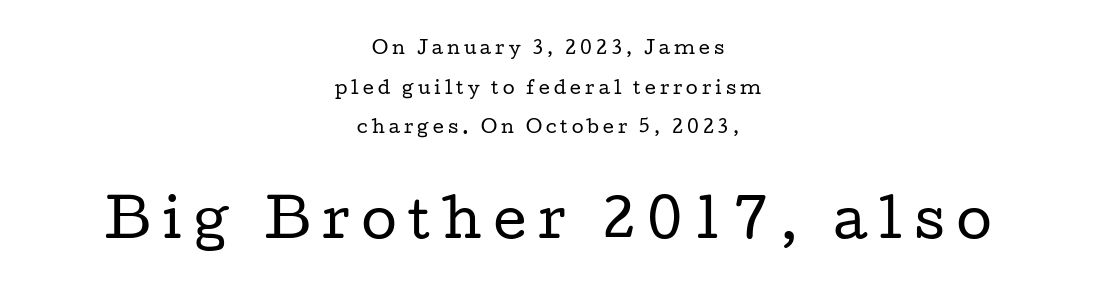
In terms of letterform style, serifs are clearly present. The passage shown is not underscored anywhere. Weight: not bold — regular or lighter. The letters stand upright; this is a roman face.
